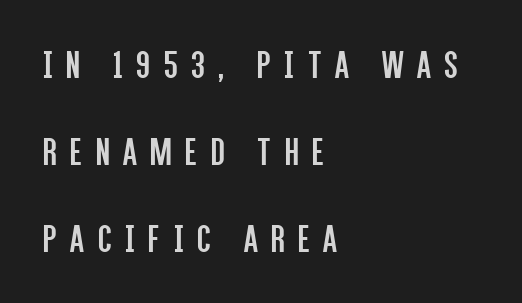
{"serif": "no", "italic": "no", "bold": "no", "weight": "regular", "width": "condensed", "stroke_contrast": "low", "x_height": "large", "monospaced": "no", "underline": "no", "align": "left", "line_spacing": "loose", "line_spacing_ratio": 2.17, "letter_spacing": "wide", "letter_spacing_em": 0.34, "glyph_px": 40}
